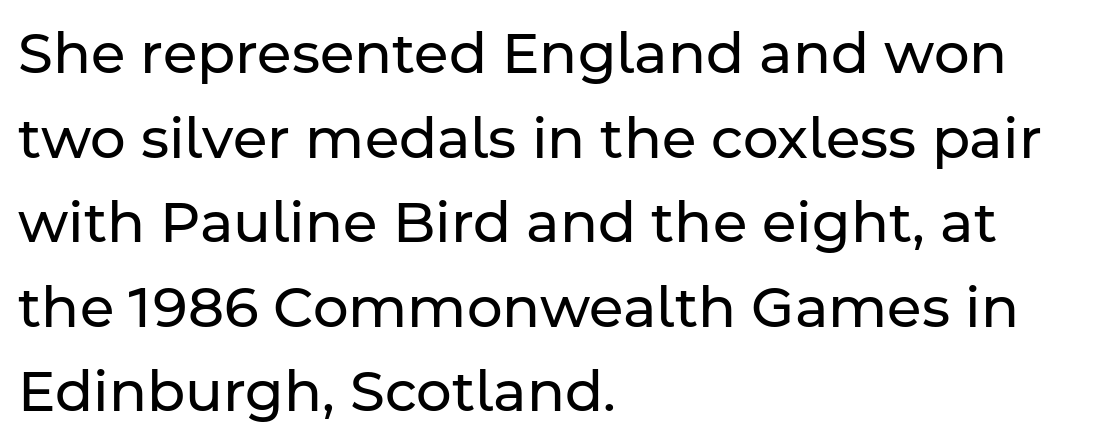
Q: Is the text bold? A: No.
Q: Is the text italic (slanted)? A: No, it is upright.
Q: Is the typeface a serif or a sans-serif typeface? A: Sans-serif.
Q: Is the text underlined? A: No.
Q: How is the paragraph aligned? A: Left-aligned.
Q: Is the spacing between letters normal or unusually wide? A: Normal.
Q: Is the spacing between lines tight, normal or loose? A: Normal.
Q: Width (condensed, normal, or wide)? A: Normal.
Q: Stroke contrast? A: Low.
Q: x-height? A: Medium.
Q: Monospaced? A: No.
